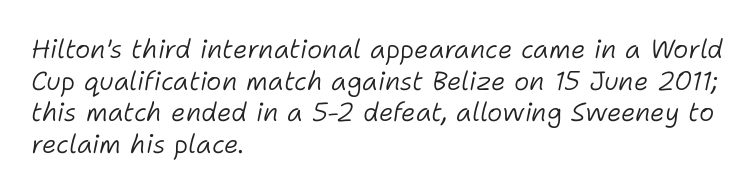
Q: Is the text bold? A: No.
Q: Is the text italic (slanted)? A: Yes, it leans right by about 11 degrees.
Q: Is the text underlined? A: No.
Q: How is the paragraph aligned? A: Left-aligned.
Q: Is the spacing between letters normal or unusually wide? A: Normal.
